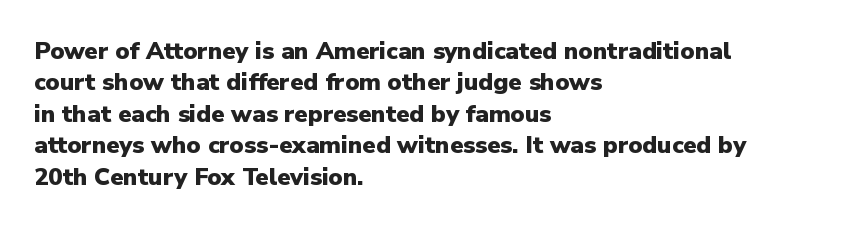
Caption: standard tracking, unaltered. In CSS terms this would be text-align: left. Unlike italic type, these characters show no tilt at all. A dark, heavy texture on the line: the type is bold.
